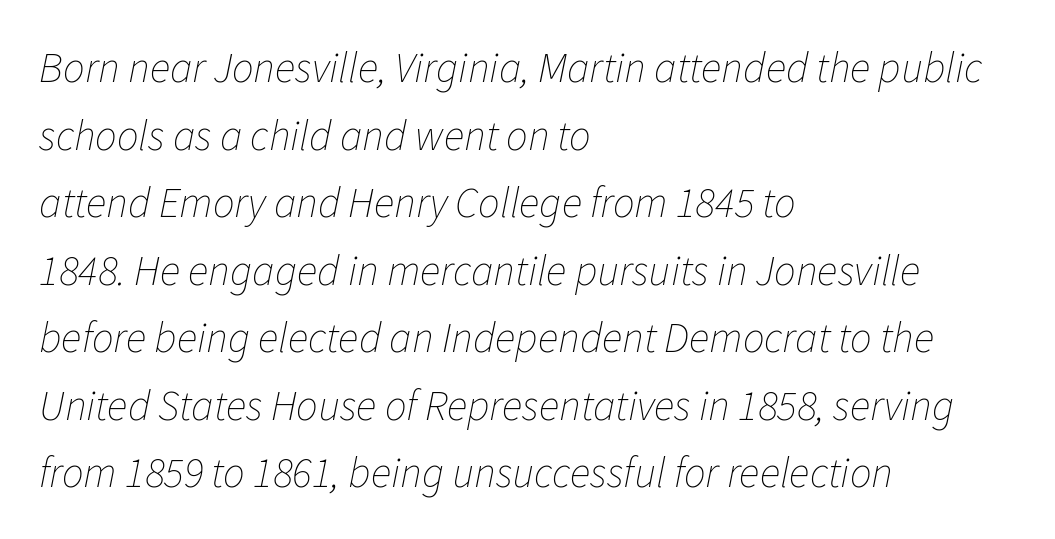
The image shows 43 px thin type, italic (leaning right); set left-aligned, normal line spacing (1.57x), normal letter spacing, not underlined; low stroke contrast and a medium x-height.
